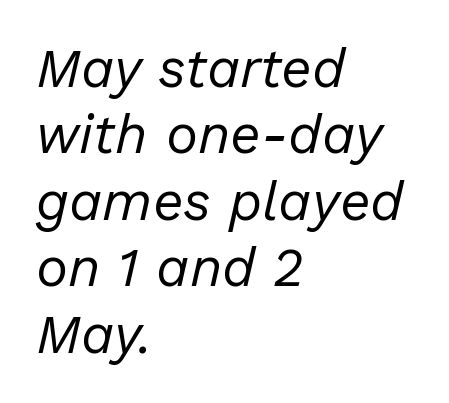
{"italic": "yes", "lean": "right", "slant_degrees": 13, "bold": "no", "weight": "regular", "width": "normal", "stroke_contrast": "low", "x_height": "medium", "monospaced": "no", "underline": "no", "align": "left", "line_spacing_ratio": 1.23, "letter_spacing": "normal", "letter_spacing_em": 0.0, "glyph_px": 54}
